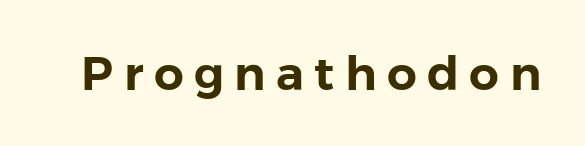
Q: Is the text italic (slanted)? A: No, it is upright.
Q: Is the typeface a serif or a sans-serif typeface? A: Sans-serif.
Q: Is the text underlined? A: No.
Q: Is the spacing between letters normal or unusually wide? A: Unusually wide.
Q: Width (condensed, normal, or wide)? A: Normal.
Q: Stroke contrast? A: Low.
Q: x-height? A: Medium.
Q: Monospaced? A: No.
